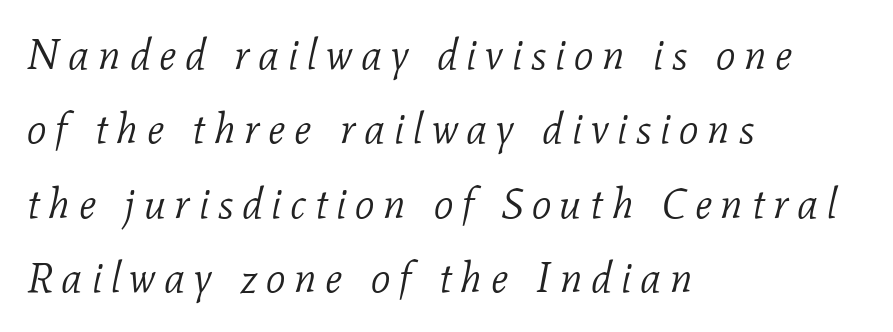
The image shows 43 px light serif type, italic (leaning right); set left-aligned, line spacing 1.73x, unusually wide letter spacing (+0.2 em), not underlined; low stroke contrast and a medium x-height.
